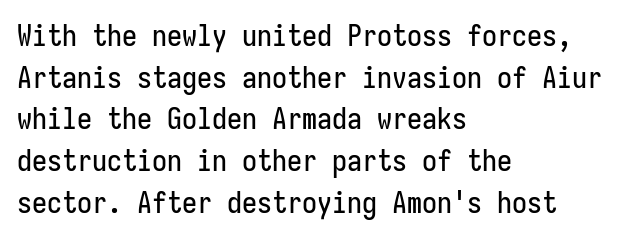
The image shows 30 px condensed sans-serif type, upright, monospaced; set left-aligned, normal line spacing (1.39x), normal letter spacing, not underlined; low stroke contrast and a medium x-height.
